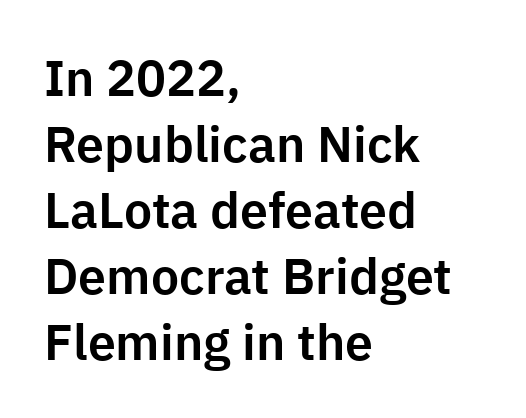
Q: Is the text italic (slanted)? A: No, it is upright.
Q: Is the typeface a serif or a sans-serif typeface? A: Sans-serif.
Q: Is the text underlined? A: No.
Q: How is the paragraph aligned? A: Left-aligned.
Q: Is the spacing between letters normal or unusually wide? A: Normal.
Q: Is the spacing between lines tight, normal or loose? A: Normal.
Q: Width (condensed, normal, or wide)? A: Normal.
Q: Stroke contrast? A: Low.
Q: x-height? A: Medium.
Q: Monospaced? A: No.
